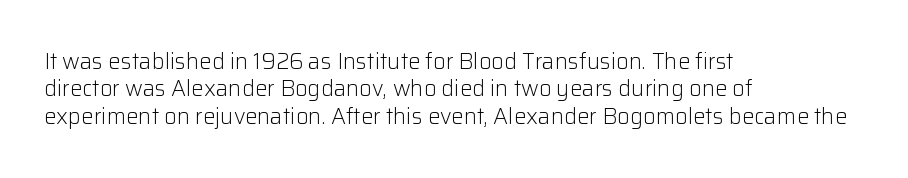
Rendered with straight, roman letterforms. Weight: not bold — regular or lighter. Words appear dense and cohesive because spacing is normal. Horizontal alignment here is leftward, the default for most running prose. A clean baseline with only descenders dipping below it.
